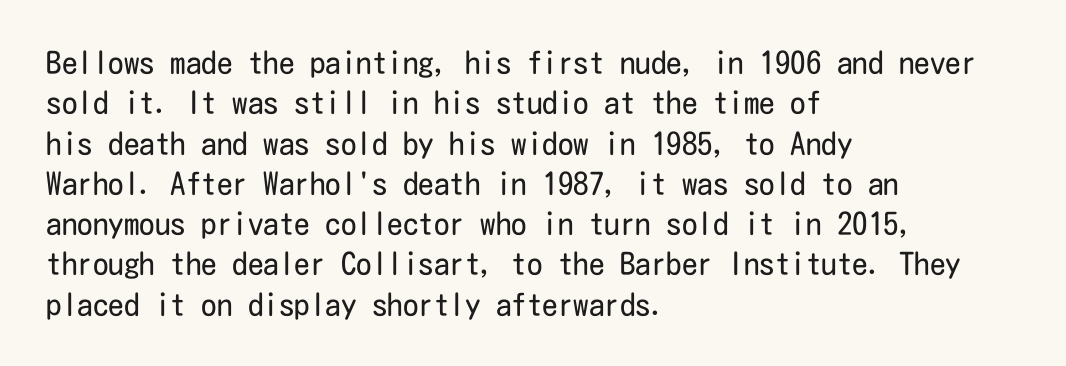
Q: Is the text bold? A: No.
Q: Is the text italic (slanted)? A: No, it is upright.
Q: Is the typeface a serif or a sans-serif typeface? A: Sans-serif.
Q: Is the text underlined? A: No.
Q: How is the paragraph aligned? A: Left-aligned.
Q: Is the spacing between letters normal or unusually wide? A: Normal.
Q: Is the spacing between lines tight, normal or loose? A: Normal.
Q: Width (condensed, normal, or wide)? A: Condensed.
Q: Stroke contrast? A: Low.
Q: x-height? A: Medium.
